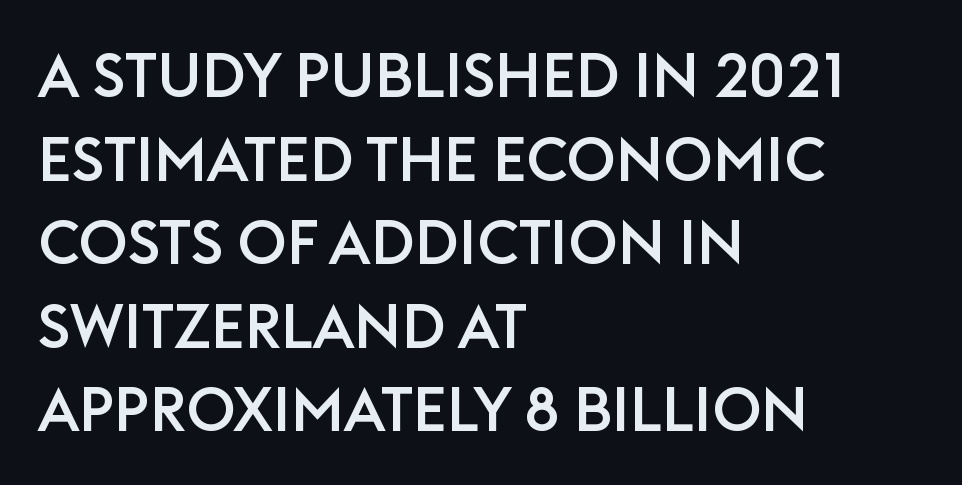
{"serif": "no", "italic": "no", "width": "normal", "stroke_contrast": "low", "x_height": "large", "monospaced": "no", "underline": "no", "align": "left", "line_spacing": "normal", "line_spacing_ratio": 1.37, "letter_spacing": "normal", "letter_spacing_em": 0.0, "glyph_px": 61}
